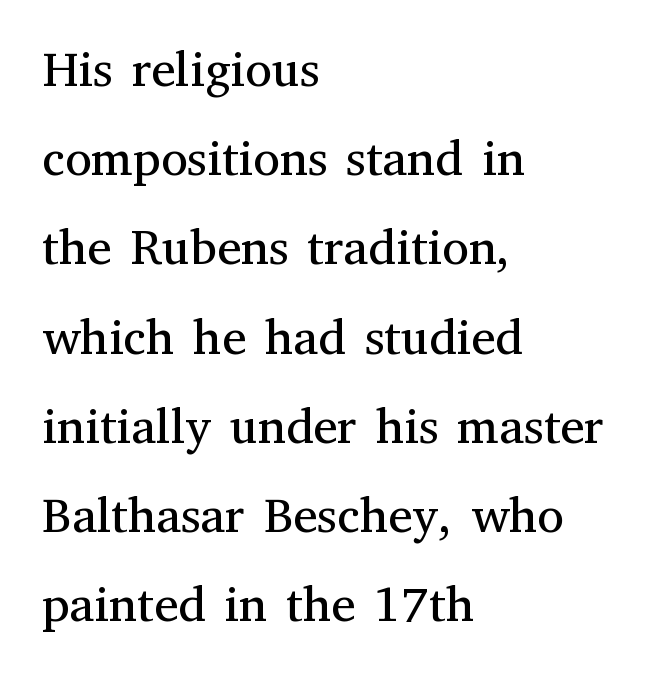
The image shows 49 px regular-weight serif type, upright; set left-aligned, line spacing 1.82x, normal letter spacing, not underlined; medium stroke contrast and a medium x-height.
